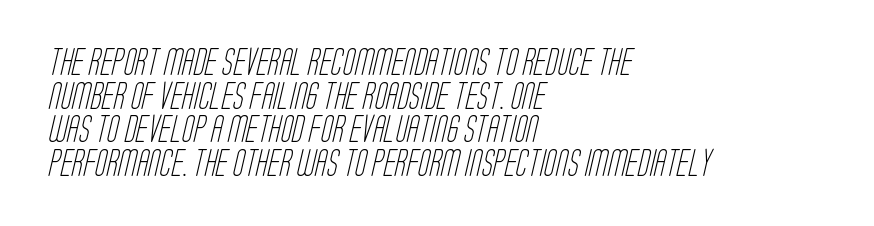
Is the type heavy? It reads as light-to-regular instead. This block has exactly the height ordinary leading produces. Teacher's note: observe the even left margin — that is flush-left alignment. Beneath every word, the page is bare. The letterforms sit shoulder to shoulder at normal distance.
